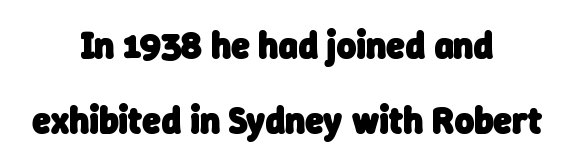
Q: Is the text bold? A: Yes.
Q: Is the typeface a serif or a sans-serif typeface? A: Sans-serif.
Q: Is the text underlined? A: No.
Q: How is the paragraph aligned? A: Centered.
Q: Is the spacing between letters normal or unusually wide? A: Normal.
Q: Is the spacing between lines tight, normal or loose? A: Loose.
Q: Width (condensed, normal, or wide)? A: Normal.
Q: Stroke contrast? A: Low.
Q: x-height? A: Medium.
Q: Monospaced? A: No.
